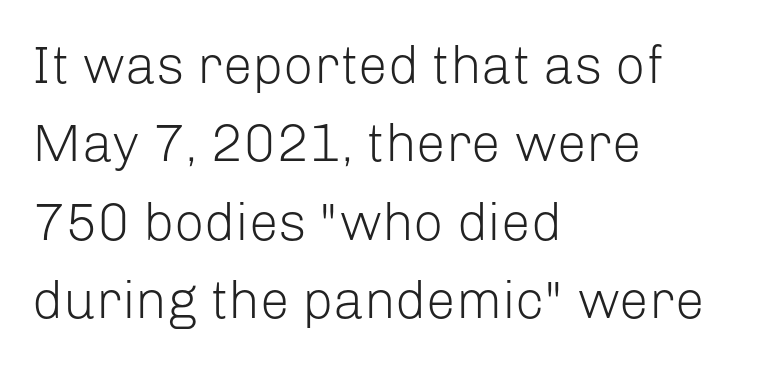
{"serif": "no", "italic": "no", "bold": "no", "weight": "light", "width": "normal", "stroke_contrast": "low", "x_height": "medium", "monospaced": "no", "underline": "no", "align": "left", "line_spacing": "normal", "line_spacing_ratio": 1.48, "letter_spacing": "normal", "letter_spacing_em": 0.0, "glyph_px": 53}
